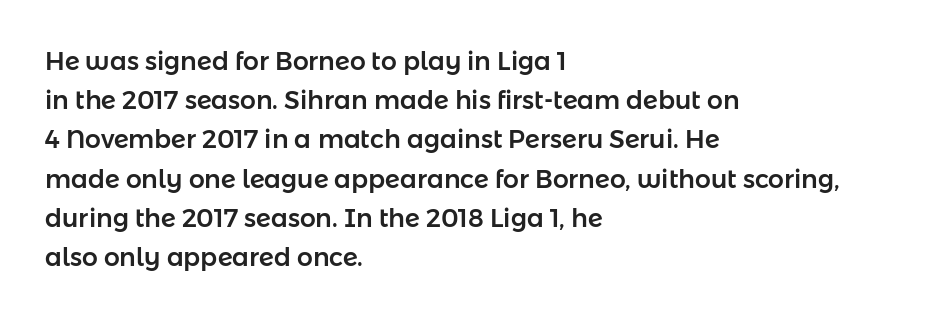
The foot of each line stays bare and open. Upright lettering throughout. Characters follow at the spacing the type designer built in. Line spacing here is normal.
